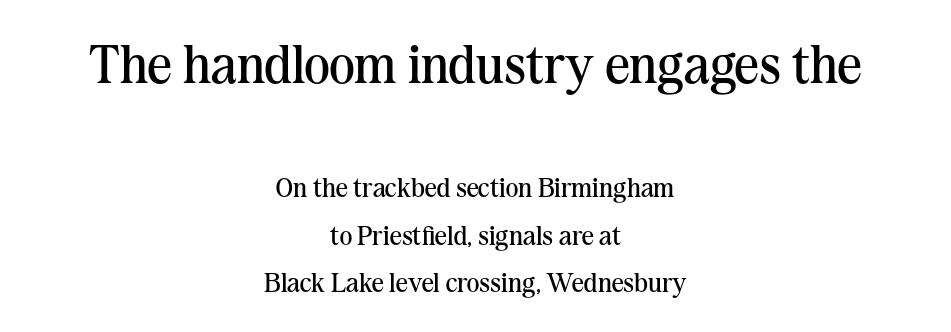
The image shows 54 px regular-weight serif type, upright; set centered, line spacing 1.77x, normal letter spacing, not underlined; the first (top) block is 2.0x larger; medium stroke contrast and a medium x-height.
